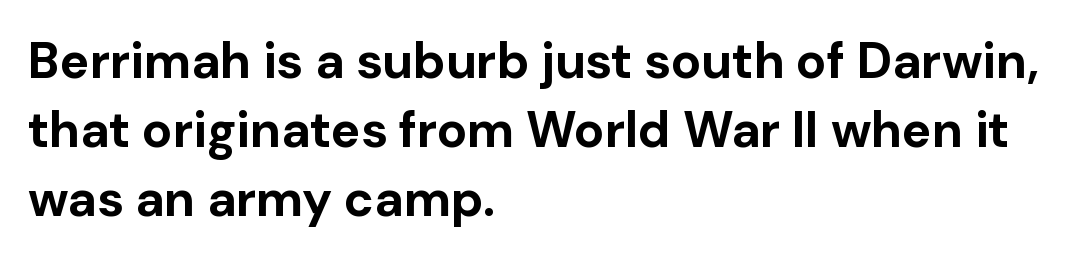
Q: Is the text bold? A: Yes.
Q: Is the text italic (slanted)? A: No, it is upright.
Q: Is the typeface a serif or a sans-serif typeface? A: Sans-serif.
Q: Is the text underlined? A: No.
Q: How is the paragraph aligned? A: Left-aligned.
Q: Is the spacing between letters normal or unusually wide? A: Normal.
Q: Is the spacing between lines tight, normal or loose? A: Normal.
Q: Width (condensed, normal, or wide)? A: Normal.
Q: Stroke contrast? A: Low.
Q: x-height? A: Medium.
Q: Monospaced? A: No.
